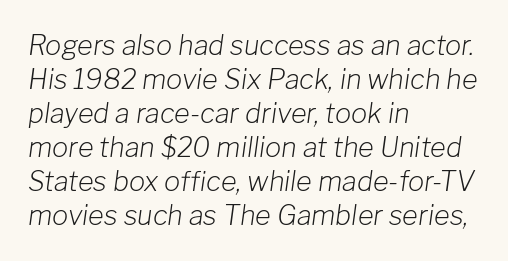
{"italic": "yes", "lean": "right", "slant_degrees": 8, "bold": "no", "underline": "no", "align": "left", "line_spacing": "normal", "line_spacing_ratio": 1.26, "letter_spacing": "normal", "letter_spacing_em": 0.0, "glyph_px": 27}
